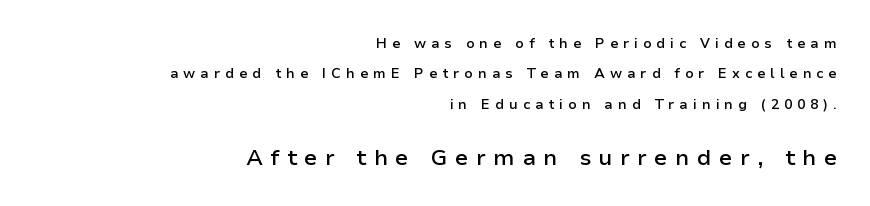
Q: Is the text bold? A: Semi-bold.
Q: Is the text italic (slanted)? A: No, it is upright.
Q: Is the text underlined? A: No.
Q: How is the paragraph aligned? A: Right-aligned.
Q: Is the spacing between letters normal or unusually wide? A: Unusually wide.
Q: Is the spacing between lines tight, normal or loose? A: Loose.
Q: Which block of text is set in a larger size, the first (top) or the second (bottom)? A: The second (bottom) one.
